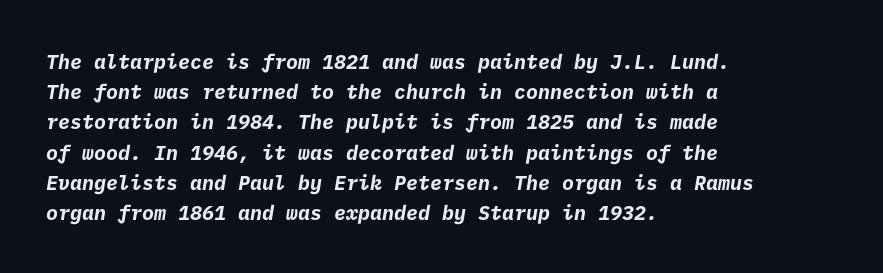
{"bold": "yes", "underline": "no", "align": "left", "line_spacing": "normal", "line_spacing_ratio": 1.51, "letter_spacing": "normal", "letter_spacing_em": 0.0, "glyph_px": 20}
